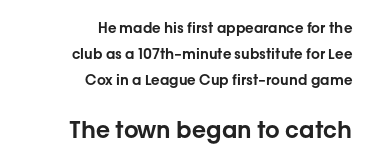
{"italic": "no", "underline": "no", "align": "right", "line_spacing_ratio": 1.86, "letter_spacing": "normal", "letter_spacing_em": 0.0, "larger_block": "second", "size_ratio": 1.64, "glyph_px": 23}
